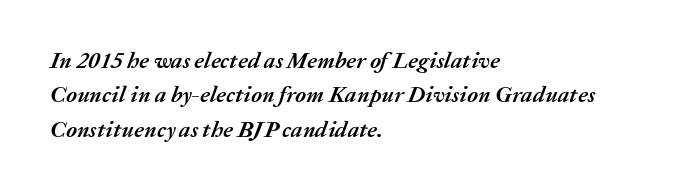
Q: Is the text bold? A: Yes.
Q: Is the text italic (slanted)? A: Yes, it leans right by about 20 degrees.
Q: Is the text underlined? A: No.
Q: How is the paragraph aligned? A: Left-aligned.
Q: Is the spacing between letters normal or unusually wide? A: Normal.
Q: Is the spacing between lines tight, normal or loose? A: Normal.
